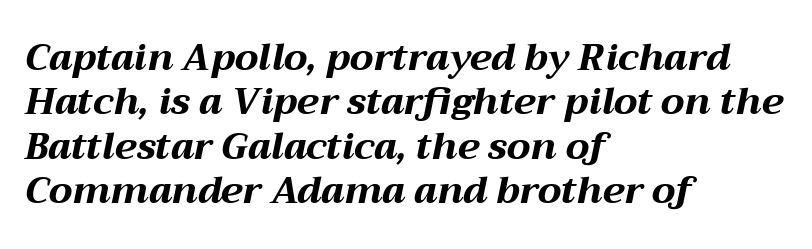
Lines of text with bare space underneath. Emphasis by weight is at full strength: bold. Honestly, the letter spacing is just normal — you wouldn't notice it. If you drew a line through each stem, it would be angled.
